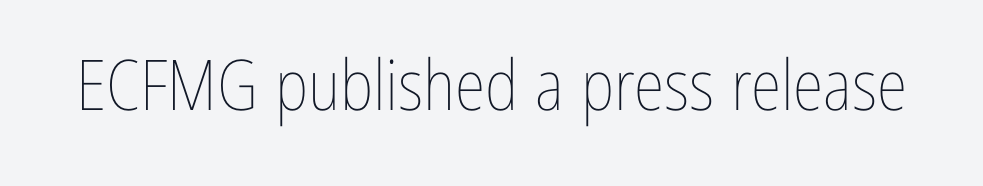
{"italic": "no", "bold": "no", "weight": "thin", "width": "condensed", "stroke_contrast": "low", "x_height": "medium", "monospaced": "no", "underline": "no", "letter_spacing": "normal", "letter_spacing_em": 0.0, "glyph_px": 70}
